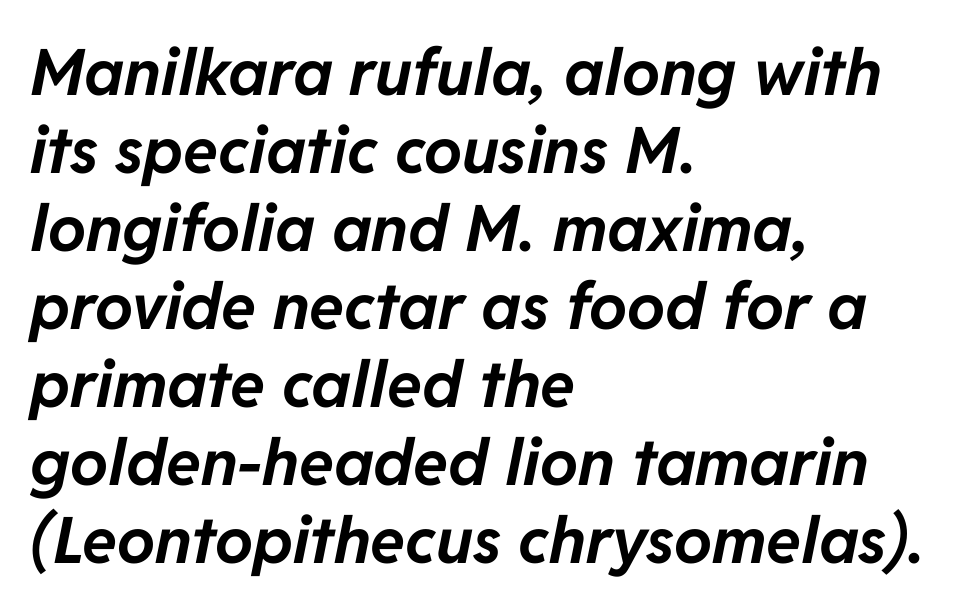
The image shows 64 px bold type, italic (leaning right); set left-aligned, line spacing 1.22x, normal letter spacing, not underlined; low stroke contrast and a medium x-height.
